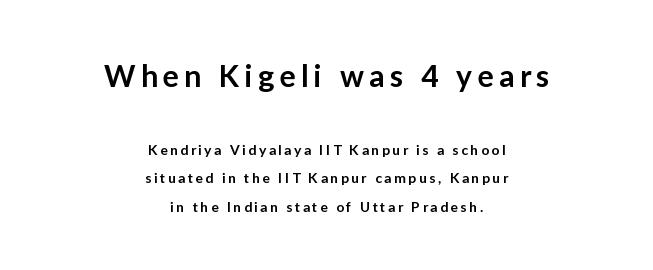
The image shows 30 px semibold sans-serif type, upright; set centered, loose line spacing (2.03x), not underlined; the first (top) block is 2.14x larger; low stroke contrast and a medium x-height.
